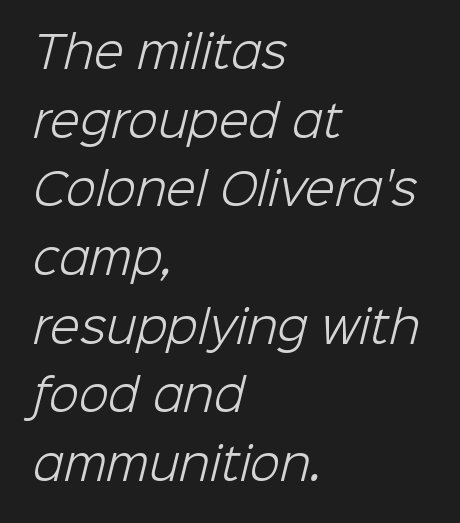
The paragraph has a hard left edge and a soft right edge. Compared with typical paragraphs, the rows here are spaced about the same. Weight class: somewhere from thin through regular. Character widths vary here, with narrow letters taking less room than wide ones. No feet cap the strokes, marking this as sans-serif type. The zone under the glyphs is completely vacant.
